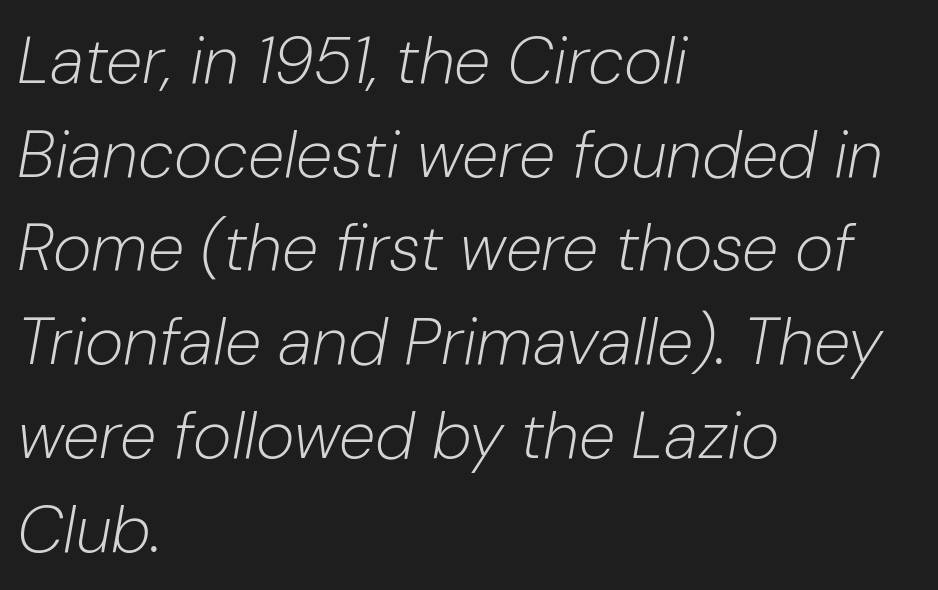
The letterforms sit at book weight or below. This rendering uses left alignment, leaving the right contour irregular. The letters advance in unequal steps, a hallmark of proportional type. Check the space under the baseline: it is left empty.
